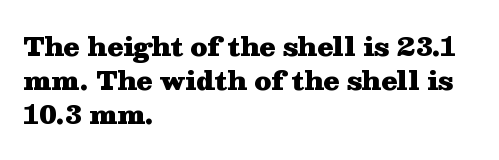
The image shows 26 px bold type, upright; set left-aligned, normal line spacing (1.31x), normal letter spacing, not underlined.
